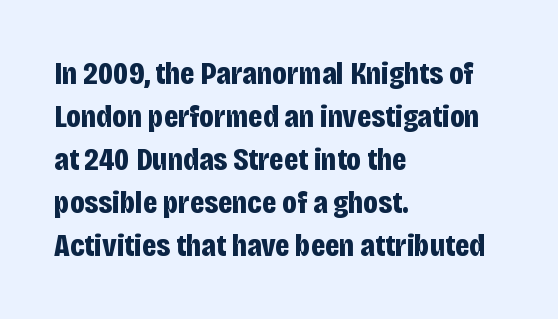
{"serif": "no", "italic": "no", "bold": "yes", "weight": "bold", "width": "condensed", "stroke_contrast": "low", "x_height": "large", "monospaced": "no", "underline": "no", "align": "left", "line_spacing": "normal", "line_spacing_ratio": 1.34, "letter_spacing": "normal", "letter_spacing_em": 0.0, "glyph_px": 32}
